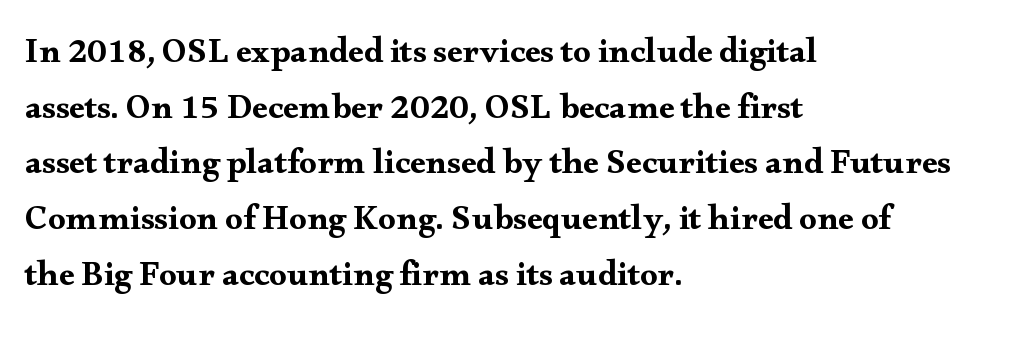
{"serif": "yes", "italic": "no", "width": "wide", "stroke_contrast": "medium", "x_height": "small", "monospaced": "no", "underline": "no", "align": "left", "line_spacing": "normal", "line_spacing_ratio": 1.59, "letter_spacing": "normal", "letter_spacing_em": 0.0, "glyph_px": 35}
